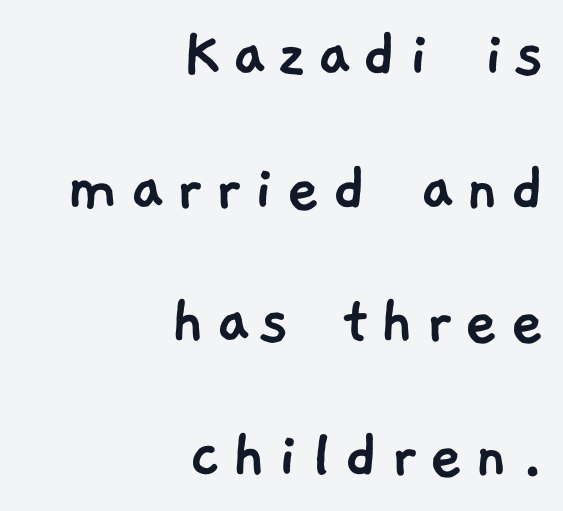
The image shows 73 px sans-serif type; set right-aligned, line spacing 1.83x, not underlined; low stroke contrast and a medium x-height.
